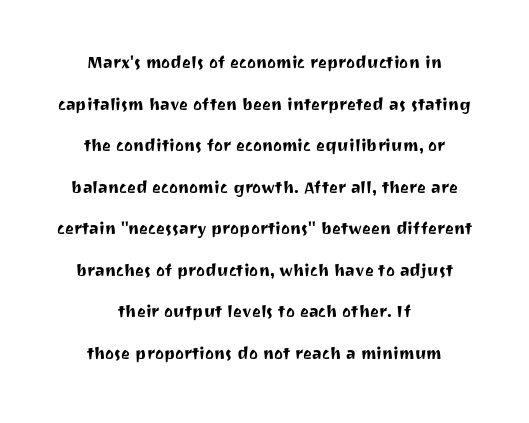
Style check: upright. Is the block centered? Yes — each line is placed symmetrically about the middle. The gap between lines stays unmarked. Students, observe: this is what heavily led, spacious text looks like. The line texture is even and compact thanks to regular tracking.
